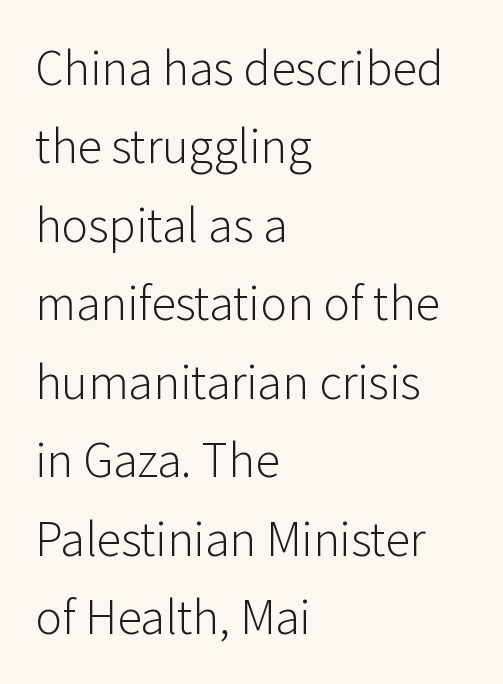
Does extra space separate the letters? No, they use regular spacing. The strokes are not fattened; the text isn't bold. Upright lettering throughout. You could not count columns in this text — the font is proportionally spaced.
